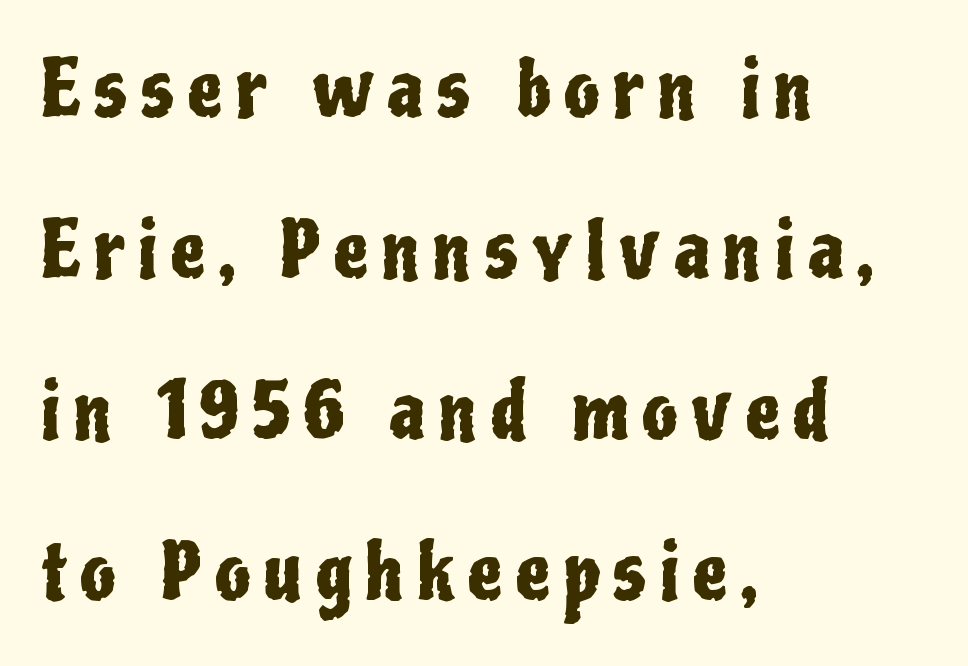
The passage is arranged the way most books set body copy — flush left. The font's upright variant was chosen for this text. Lines of text with bare space underneath. A typesetter would call this proportional, since set widths differ per character. Note: no serifs on the glyphs.
